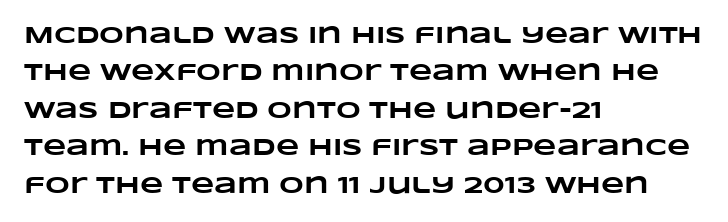
Q: Is the text bold? A: Yes.
Q: Is the text underlined? A: No.
Q: How is the paragraph aligned? A: Left-aligned.
Q: Is the spacing between letters normal or unusually wide? A: Normal.
Q: Is the spacing between lines tight, normal or loose? A: Normal.
